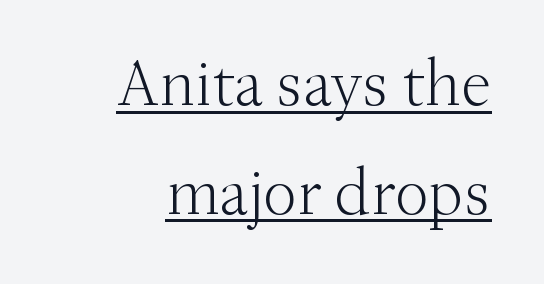
Q: Is the text bold? A: No.
Q: Is the text italic (slanted)? A: No, it is upright.
Q: Is the typeface a serif or a sans-serif typeface? A: Serif.
Q: Is the text underlined? A: Yes.
Q: Is the spacing between letters normal or unusually wide? A: Normal.
Q: Is the spacing between lines tight, normal or loose? A: Normal.
Q: Width (condensed, normal, or wide)? A: Normal.
Q: Stroke contrast? A: Medium.
Q: x-height? A: Small.
Q: Monospaced? A: No.
